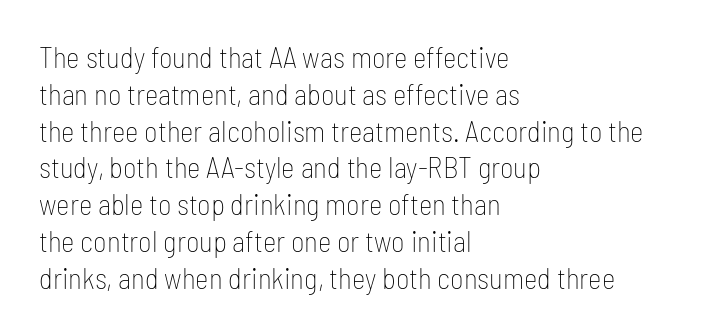
The image shows 29 px thin, condensed sans-serif type, upright; set left-aligned, normal line spacing (1.27x), normal letter spacing, not underlined; low stroke contrast and a medium x-height.
